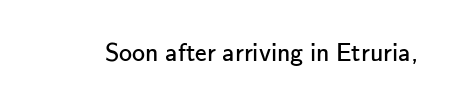
The image shows 26 px text type, upright; set normal letter spacing, not underlined.
